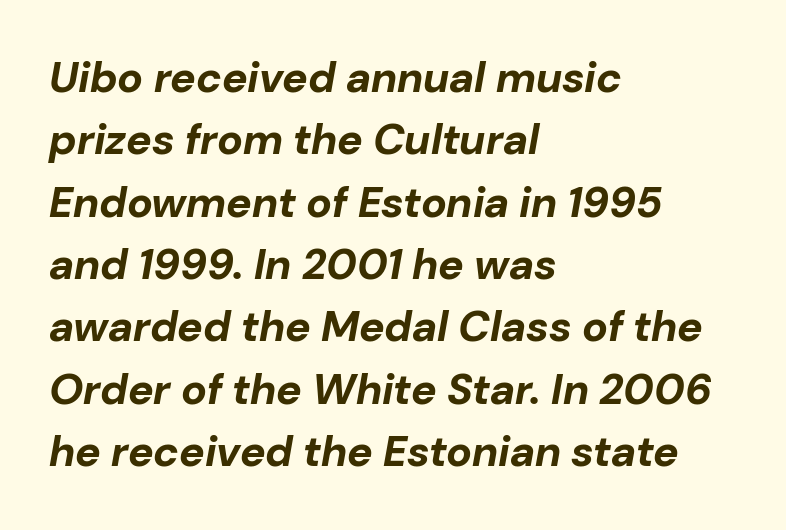
Q: Is the text bold? A: Yes.
Q: Is the text italic (slanted)? A: Yes, it leans right by about 10 degrees.
Q: Is the text underlined? A: No.
Q: How is the paragraph aligned? A: Left-aligned.
Q: Is the spacing between letters normal or unusually wide? A: Normal.
Q: Is the spacing between lines tight, normal or loose? A: Normal.
Q: Width (condensed, normal, or wide)? A: Normal.
Q: Stroke contrast? A: Low.
Q: x-height? A: Medium.
Q: Monospaced? A: No.
